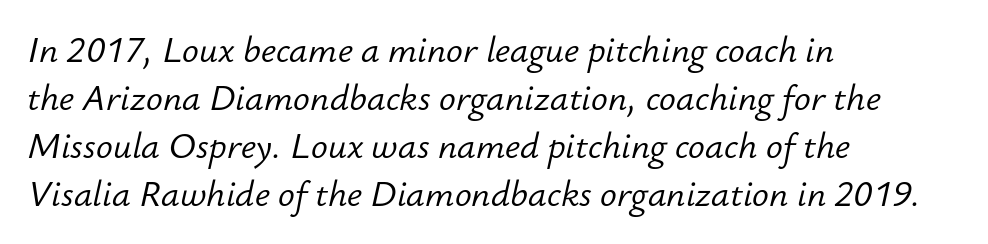
Q: Is the text bold? A: No.
Q: Is the text italic (slanted)? A: Yes, it leans right by about 12 degrees.
Q: Is the text underlined? A: No.
Q: How is the paragraph aligned? A: Left-aligned.
Q: Is the spacing between letters normal or unusually wide? A: Normal.
Q: Is the spacing between lines tight, normal or loose? A: Normal.
Q: Width (condensed, normal, or wide)? A: Normal.
Q: Stroke contrast? A: Low.
Q: x-height? A: Small.
Q: Monospaced? A: No.
